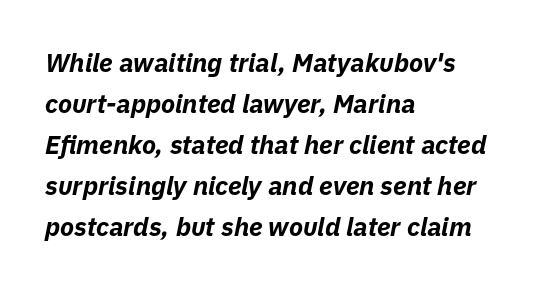
Typographic density is high because the face is bold. Baseline-to-baseline distance is the conventional proportion of letter height. Horizontally, the lines are justified to the leading edge only. The glyphs are unaccompanied by any horizontal stroke below them. The whole block is typeset with a tilt. Tracking here is standard; glyphs follow each other at the usual distance.
